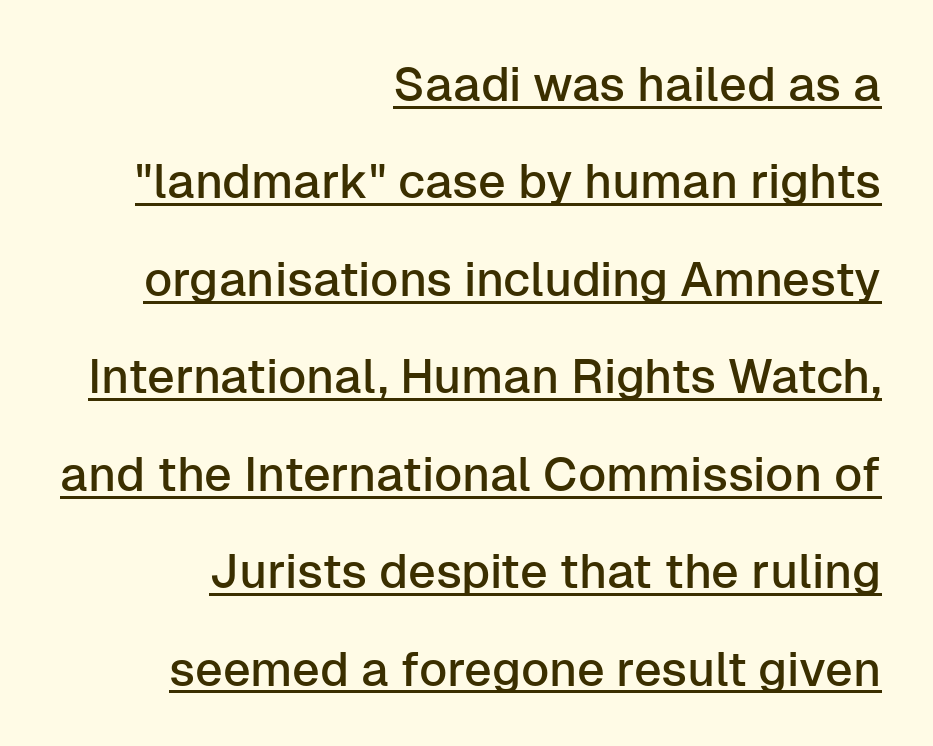
{"serif": "no", "italic": "no", "width": "normal", "stroke_contrast": "low", "x_height": "medium", "monospaced": "no", "underline": "yes", "align": "right", "line_spacing": "loose", "line_spacing_ratio": 2.03, "letter_spacing": "normal", "letter_spacing_em": 0.0, "glyph_px": 48}
